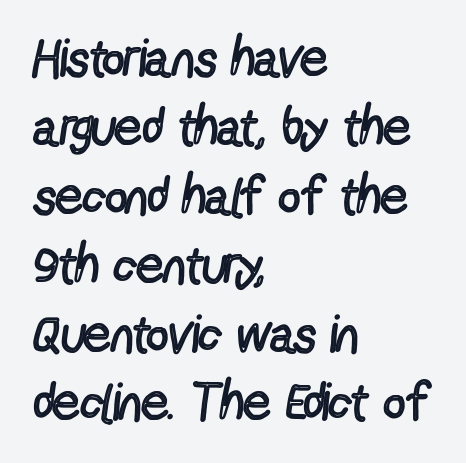
The image shows 53 px regular-weight, condensed sans-serif type; set left-aligned, normal line spacing (1.3x), normal letter spacing, not underlined; a medium x-height.
